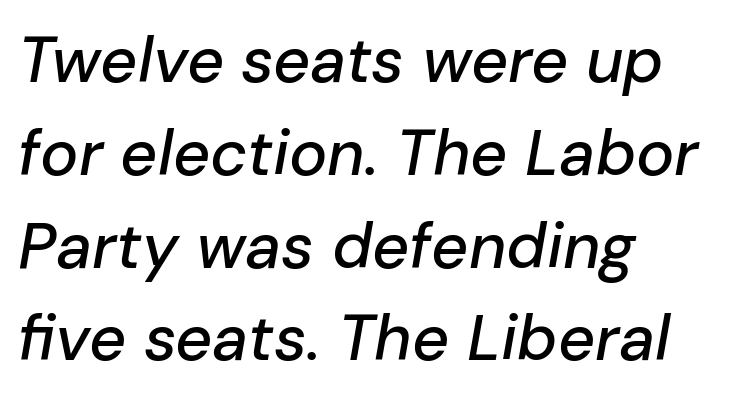
Characters are canted at an angle relative to the baseline's perpendicular. The lines sit at an ordinary, default distance from one another. Decoration check: the copy has no underline. Spacing verdict: proportional, widths tailored to each character. The typesetter chose a ragged-right arrangement here.
